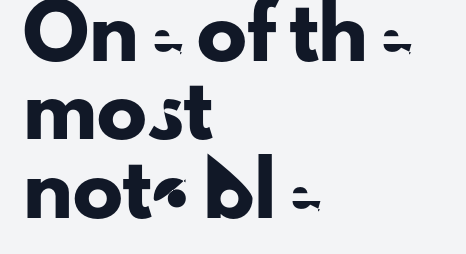
{"serif": "no", "italic": "no", "width": "normal", "stroke_contrast": "low", "x_height": "small", "monospaced": "no", "underline": "no", "align": "left", "line_spacing": "normal", "line_spacing_ratio": 1.57, "letter_spacing": "normal", "letter_spacing_em": 0.0, "glyph_px": 50}
